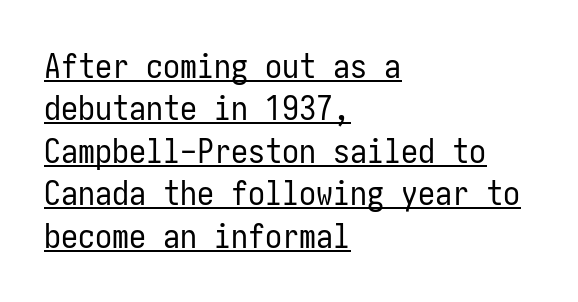
{"serif": "no", "italic": "no", "bold": "no", "weight": "regular", "width": "condensed", "stroke_contrast": "low", "x_height": "medium", "underline": "yes", "align": "left", "line_spacing": "normal", "line_spacing_ratio": 1.25, "letter_spacing": "normal", "letter_spacing_em": 0.0, "glyph_px": 34}
